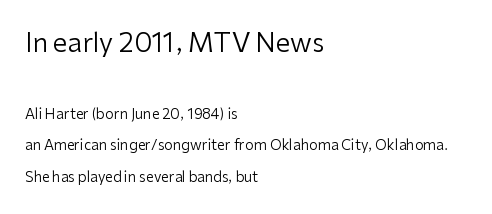
The image shows 26 px text type, upright; set left-aligned, loose line spacing (2.24x), normal letter spacing, not underlined; the first (top) block is 1.86x larger.
